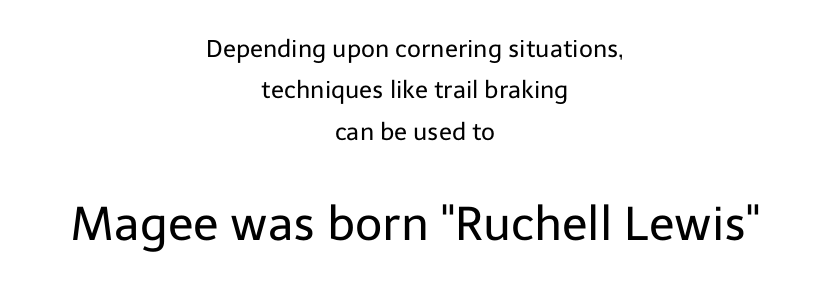
{"serif": "no", "italic": "no", "bold": "no", "weight": "regular", "width": "normal", "stroke_contrast": "low", "x_height": "medium", "monospaced": "no", "underline": "no", "align": "center", "line_spacing_ratio": 1.72, "letter_spacing": "normal", "letter_spacing_em": 0.0, "larger_block": "second", "size_ratio": 1.96, "glyph_px": 47}
